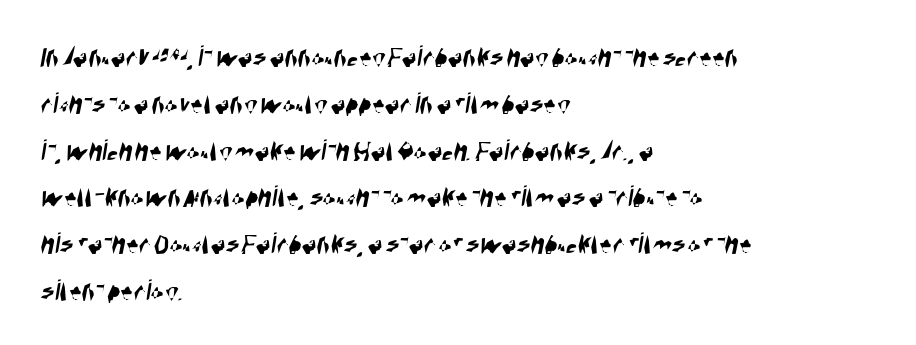
Q: Is the typeface a serif or a sans-serif typeface? A: Sans-serif.
Q: Is the text underlined? A: No.
Q: How is the paragraph aligned? A: Left-aligned.
Q: Is the spacing between letters normal or unusually wide? A: Normal.
Q: Is the spacing between lines tight, normal or loose? A: Normal.
Q: Width (condensed, normal, or wide)? A: Condensed.
Q: Stroke contrast? A: High.
Q: x-height? A: Large.
Q: Monospaced? A: No.
